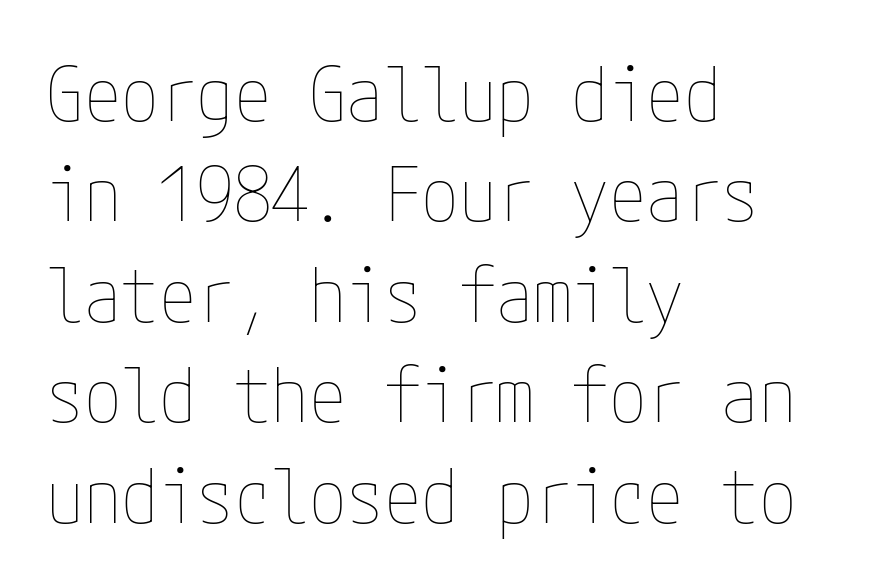
{"italic": "no", "bold": "no", "weight": "thin", "width": "condensed", "stroke_contrast": "low", "x_height": "medium", "underline": "no", "align": "left", "line_spacing": "normal", "line_spacing_ratio": 1.34, "letter_spacing": "normal", "letter_spacing_em": 0.0, "glyph_px": 75}
